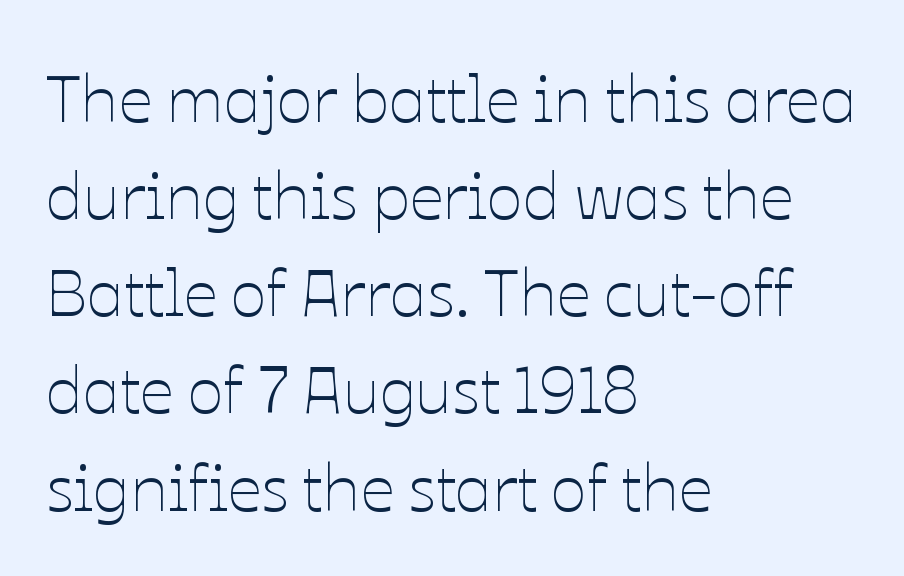
{"italic": "no", "bold": "no", "weight": "thin", "width": "normal", "stroke_contrast": "low", "x_height": "medium", "monospaced": "no", "underline": "no", "align": "left", "line_spacing": "normal", "line_spacing_ratio": 1.45, "letter_spacing": "normal", "letter_spacing_em": 0.0, "glyph_px": 67}
